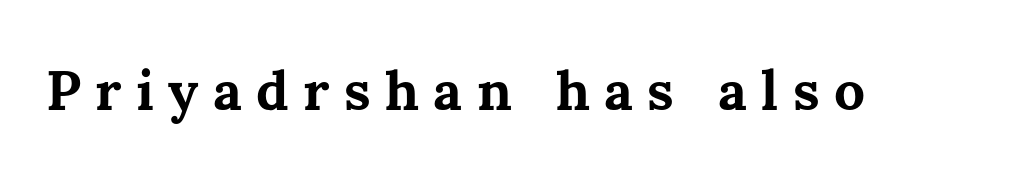
Q: Is the text bold? A: Yes.
Q: Is the text italic (slanted)? A: No, it is upright.
Q: Is the text underlined? A: No.
Q: Is the spacing between letters normal or unusually wide? A: Unusually wide.
Q: Width (condensed, normal, or wide)? A: Normal.
Q: Stroke contrast? A: Medium.
Q: x-height? A: Medium.
Q: Monospaced? A: No.
